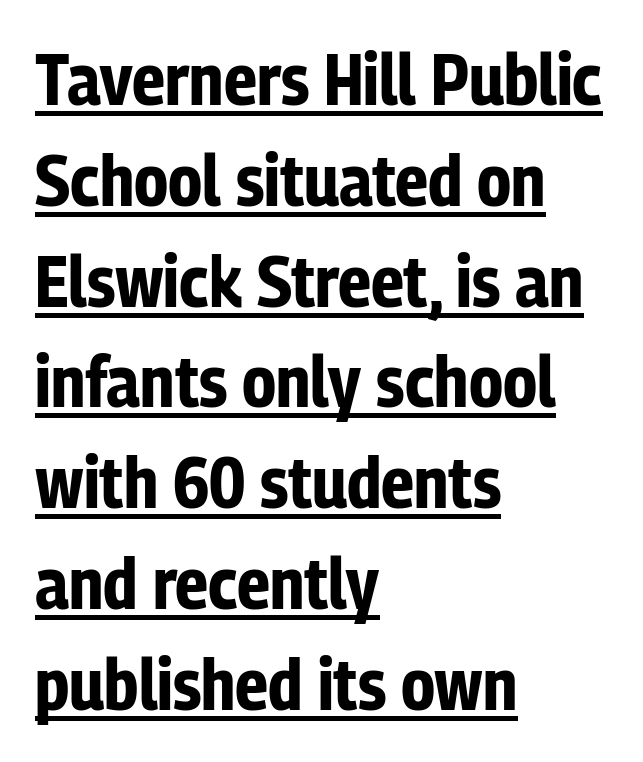
The image shows 72 px bold, condensed sans-serif type, upright; set left-aligned, normal line spacing (1.4x), normal letter spacing, underlined; low stroke contrast and a medium x-height.
